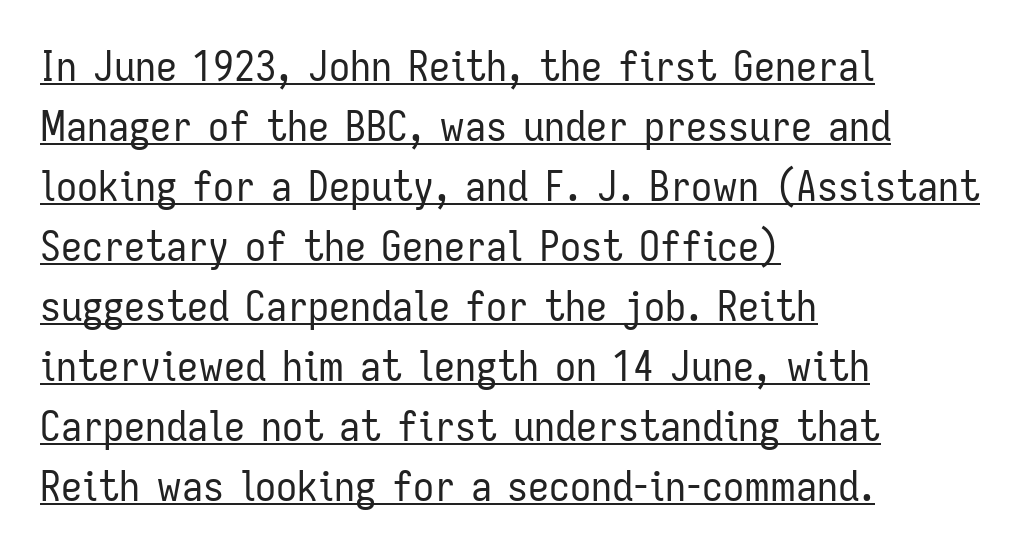
{"serif": "no", "italic": "no", "bold": "no", "weight": "regular", "width": "condensed", "stroke_contrast": "low", "x_height": "medium", "monospaced": "no", "underline": "yes", "align": "left", "line_spacing": "normal", "line_spacing_ratio": 1.43, "letter_spacing": "normal", "letter_spacing_em": 0.0, "glyph_px": 42}
